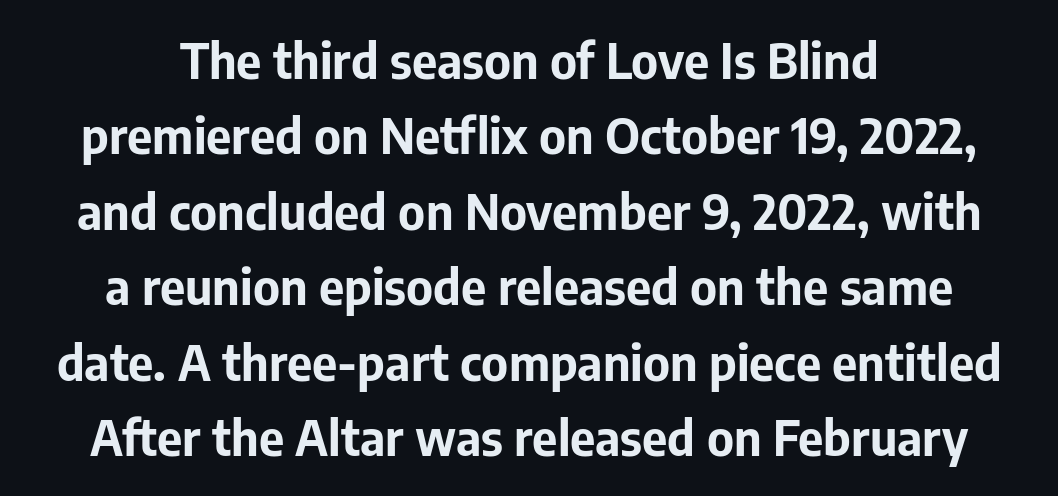
{"serif": "no", "italic": "no", "bold": "yes", "weight": "bold", "width": "normal", "stroke_contrast": "low", "x_height": "medium", "monospaced": "no", "underline": "no", "align": "center", "line_spacing": "normal", "line_spacing_ratio": 1.54, "letter_spacing": "normal", "letter_spacing_em": 0.0, "glyph_px": 49}
